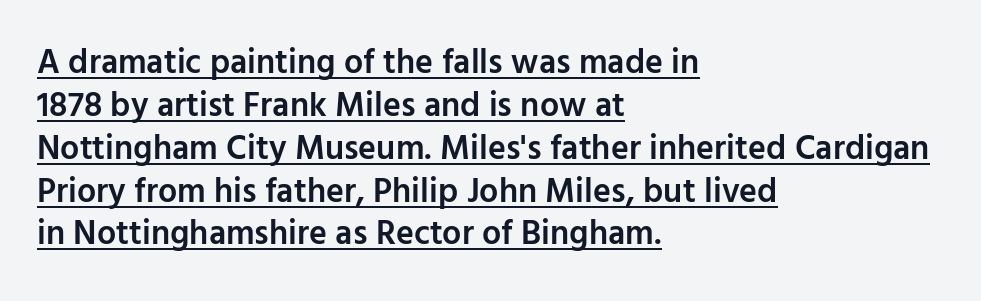
{"serif": "no", "italic": "no", "bold": "semi", "weight": "semibold", "width": "normal", "stroke_contrast": "low", "x_height": "medium", "monospaced": "no", "underline": "yes", "align": "left", "line_spacing": "normal", "line_spacing_ratio": 1.26, "letter_spacing": "normal", "letter_spacing_em": 0.0, "glyph_px": 34}
